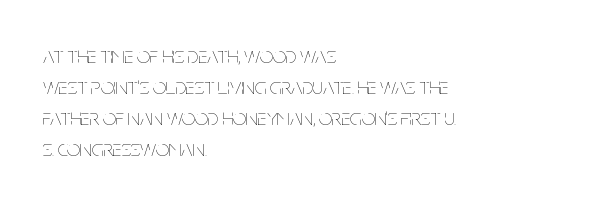
The image shows 23 px text type, upright; set left-aligned, normal line spacing (1.35x), normal letter spacing, not underlined.
